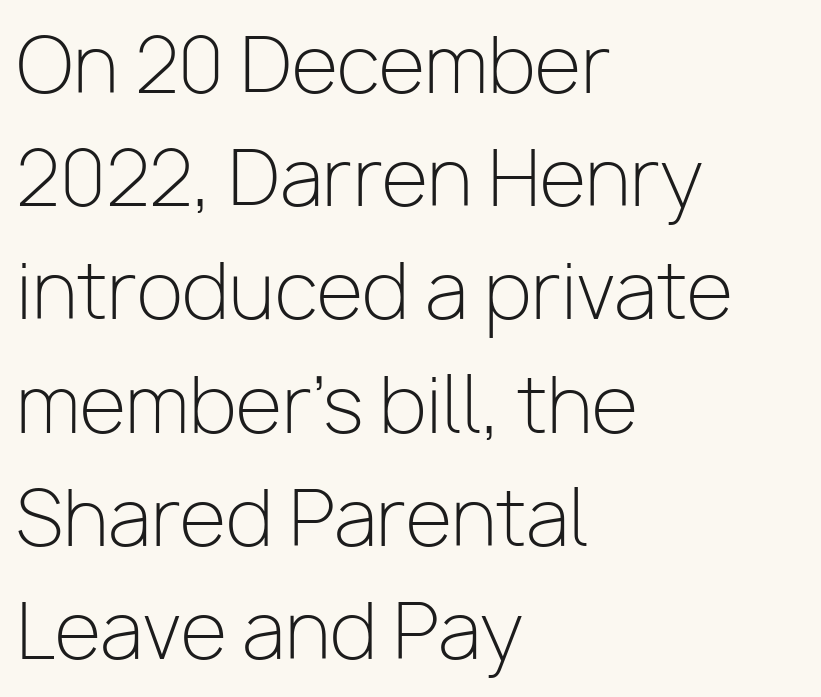
{"serif": "no", "italic": "no", "bold": "no", "weight": "light", "width": "normal", "stroke_contrast": "low", "x_height": "medium", "monospaced": "no", "underline": "no", "align": "left", "line_spacing": "normal", "line_spacing_ratio": 1.49, "letter_spacing": "normal", "letter_spacing_em": 0.0, "glyph_px": 76}
